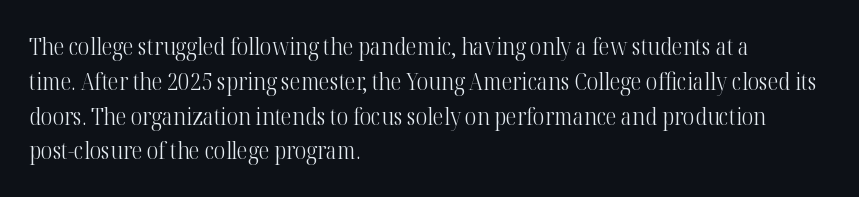
Q: Is the text bold? A: No.
Q: Is the text italic (slanted)? A: No, it is upright.
Q: Is the text underlined? A: No.
Q: How is the paragraph aligned? A: Left-aligned.
Q: Is the spacing between letters normal or unusually wide? A: Normal.
Q: Is the spacing between lines tight, normal or loose? A: Normal.
